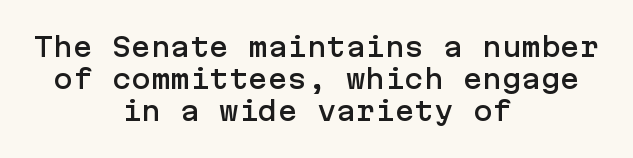
The gaps between neighbouring characters are ordinary and unremarkable. Ascenders rise straight up at ninety degrees. The glyphs are unaccompanied by any horizontal stroke below them. Where is the straight margin? There isn't one; the lines are centered.
